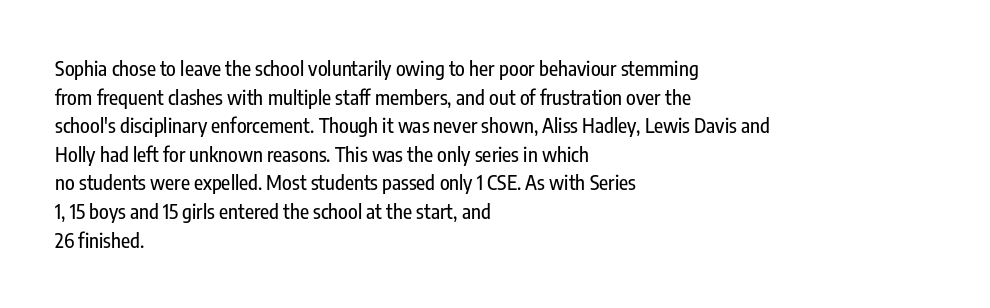
The image shows 20 px text type, upright; set left-aligned, normal line spacing (1.43x), normal letter spacing, not underlined.
